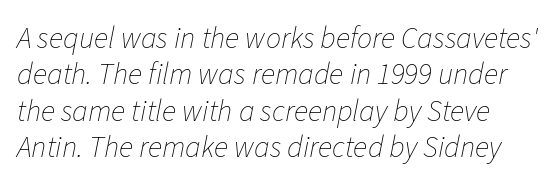
Q: Is the text bold? A: No.
Q: Is the text italic (slanted)? A: Yes, it leans right by about 11 degrees.
Q: Is the text underlined? A: No.
Q: How is the paragraph aligned? A: Left-aligned.
Q: Is the spacing between letters normal or unusually wide? A: Normal.
Q: Width (condensed, normal, or wide)? A: Normal.
Q: Stroke contrast? A: Low.
Q: x-height? A: Medium.
Q: Monospaced? A: No.
